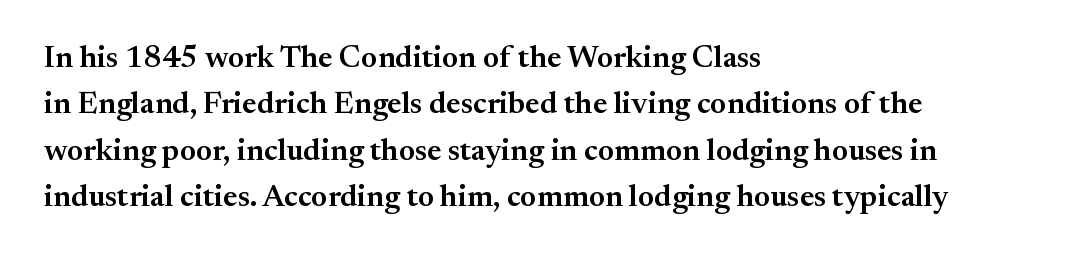
The image shows 31 px semibold serif type, upright; set left-aligned, normal line spacing (1.5x), normal letter spacing, not underlined; medium stroke contrast and a small x-height.
